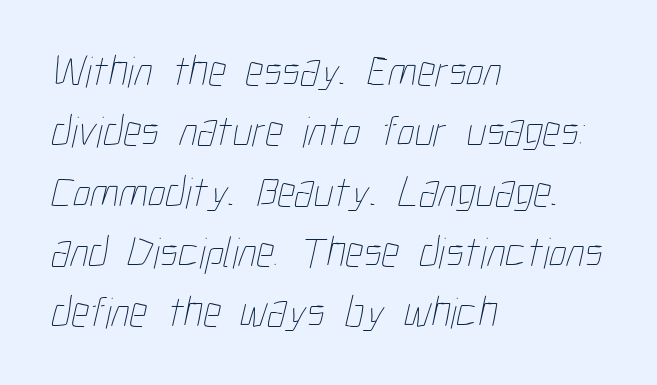
Q: Is the text bold? A: No.
Q: Is the text underlined? A: No.
Q: How is the paragraph aligned? A: Left-aligned.
Q: Is the spacing between letters normal or unusually wide? A: Normal.
Q: Is the spacing between lines tight, normal or loose? A: Normal.
Q: Width (condensed, normal, or wide)? A: Condensed.
Q: Stroke contrast? A: Low.
Q: x-height? A: Medium.
Q: Monospaced? A: No.
